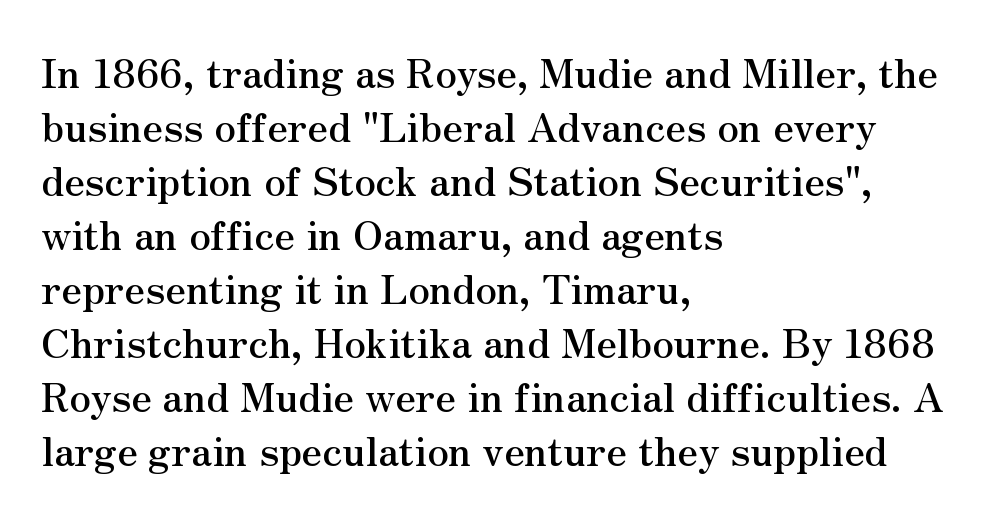
The image shows 40 px serif type, upright; set left-aligned, normal line spacing (1.35x), normal letter spacing, not underlined; medium stroke contrast and a small x-height.
